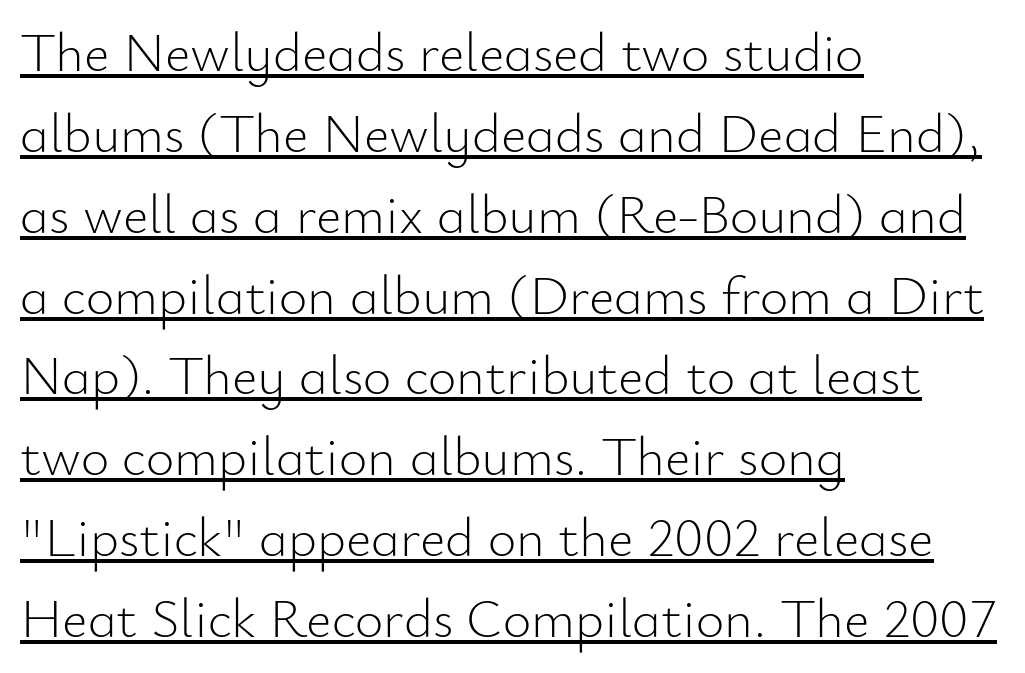
The line-height multiplier appears to be the usual default. Compared with a typical body face, this is equally light or lighter still. Nothing sits at the stroke ends, so this counts as sans-serif. In terms of letterspacing, this is plain default setting.
